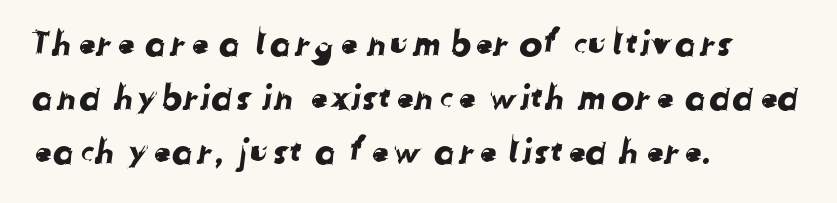
Each letter keeps its own natural width here, so spacing adapts to shape. Is the block centered? No — it sits flush against the left margin. Reading down the column, the eye jumps a familiar distance to each next line. Letter spacing: default. Typographically, this falls in the sans-serif category. Nobody drew a line under any word here.
